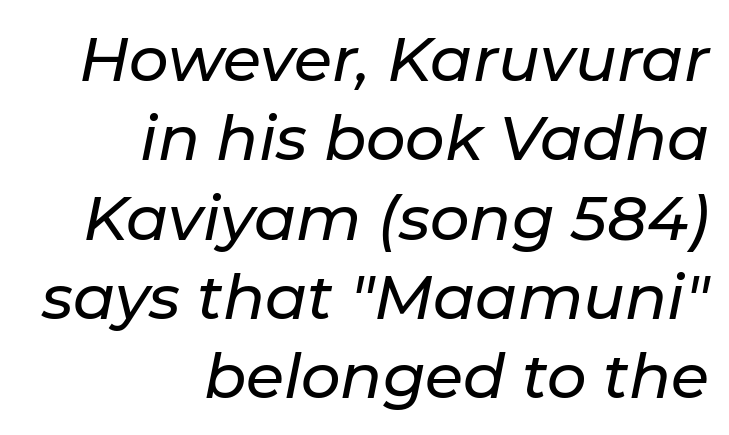
The image shows 62 px text type, italic (leaning right); set right-aligned, normal line spacing (1.28x), normal letter spacing, not underlined; low stroke contrast and a medium x-height.
